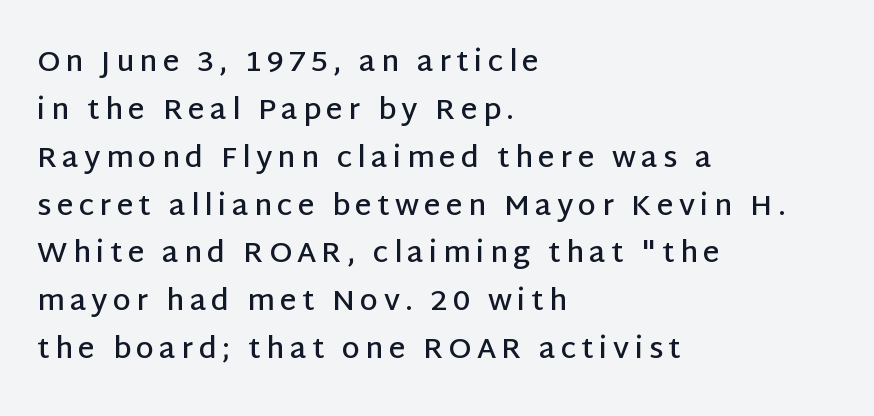
Q: Is the text bold? A: Semi-bold.
Q: Is the text italic (slanted)? A: No, it is upright.
Q: Is the typeface a serif or a sans-serif typeface? A: Sans-serif.
Q: Is the text underlined? A: No.
Q: How is the paragraph aligned? A: Left-aligned.
Q: Is the spacing between lines tight, normal or loose? A: Normal.
Q: Width (condensed, normal, or wide)? A: Normal.
Q: Stroke contrast? A: Low.
Q: x-height? A: Large.
Q: Monospaced? A: No.
